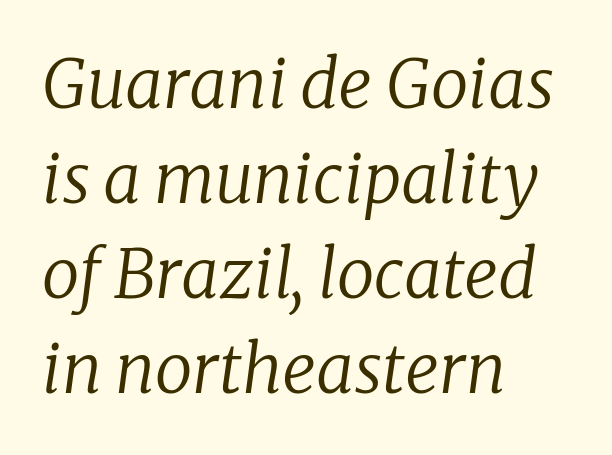
Q: Is the text bold? A: No.
Q: Is the text italic (slanted)? A: Yes, it leans right by about 8 degrees.
Q: Is the typeface a serif or a sans-serif typeface? A: Serif.
Q: Is the text underlined? A: No.
Q: How is the paragraph aligned? A: Left-aligned.
Q: Is the spacing between letters normal or unusually wide? A: Normal.
Q: Is the spacing between lines tight, normal or loose? A: Normal.
Q: Width (condensed, normal, or wide)? A: Normal.
Q: Stroke contrast? A: Low.
Q: x-height? A: Medium.
Q: Monospaced? A: No.
